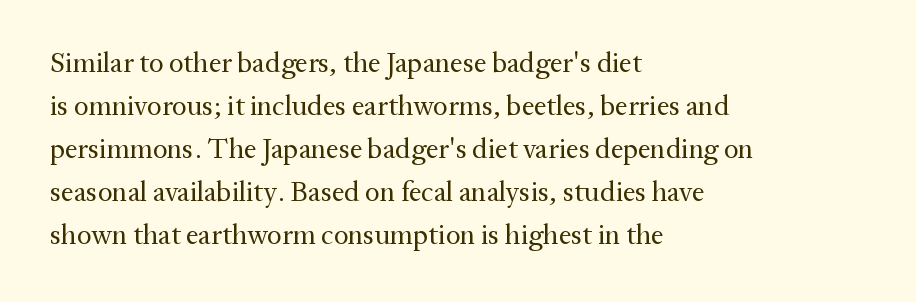
{"serif": "yes", "italic": "no", "bold": "no", "weight": "regular", "width": "normal", "stroke_contrast": "medium", "x_height": "medium", "monospaced": "no", "underline": "no", "align": "left", "line_spacing": "normal", "line_spacing_ratio": 1.54, "letter_spacing": "normal", "letter_spacing_em": 0.0, "glyph_px": 28}
